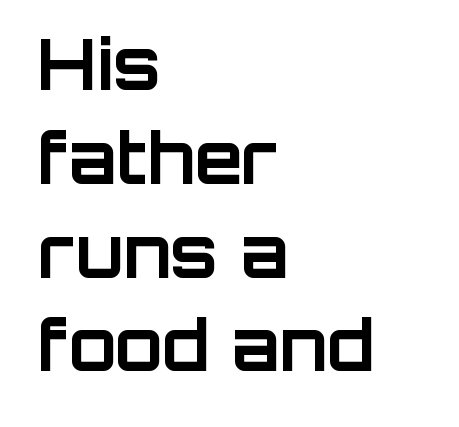
Is the letter spacing exaggerated? No — it looks like the ordinary default. Stroke terminals: plain, sans-serif. Heft: maximum for text — a bold. The face used here is proportionally spaced, like ordinary book or web type.
